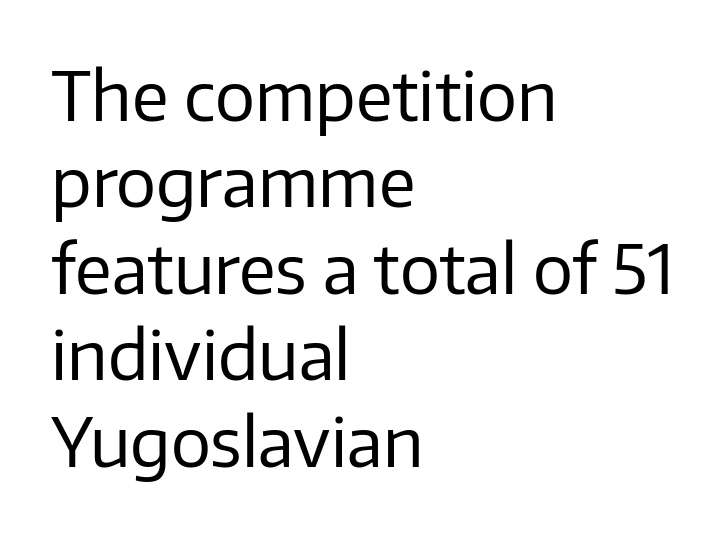
The image shows 67 px regular-weight sans-serif type, upright; set left-aligned, normal line spacing (1.29x), normal letter spacing, not underlined; low stroke contrast and a medium x-height.
